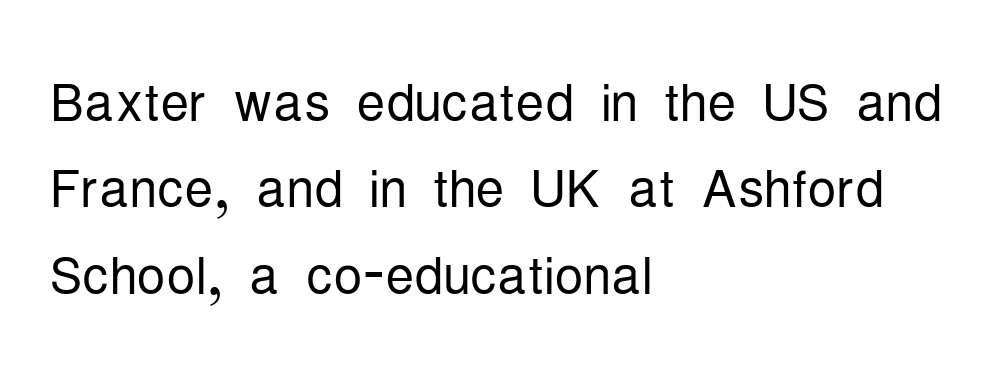
Q: Is the text bold? A: No.
Q: Is the text italic (slanted)? A: No, it is upright.
Q: Is the typeface a serif or a sans-serif typeface? A: Sans-serif.
Q: Is the text underlined? A: No.
Q: How is the paragraph aligned? A: Left-aligned.
Q: Is the spacing between letters normal or unusually wide? A: Normal.
Q: Width (condensed, normal, or wide)? A: Condensed.
Q: Stroke contrast? A: Low.
Q: x-height? A: Medium.
Q: Monospaced? A: No.
